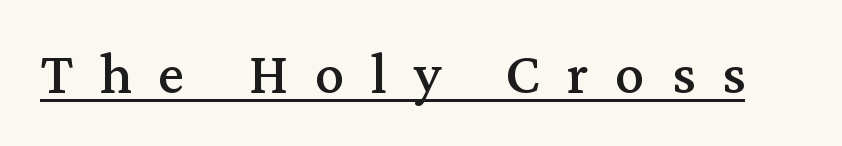
{"serif": "yes", "italic": "no", "width": "normal", "stroke_contrast": "medium", "x_height": "medium", "monospaced": "no", "underline": "yes", "letter_spacing": "wide", "letter_spacing_em": 0.45, "glyph_px": 59}
